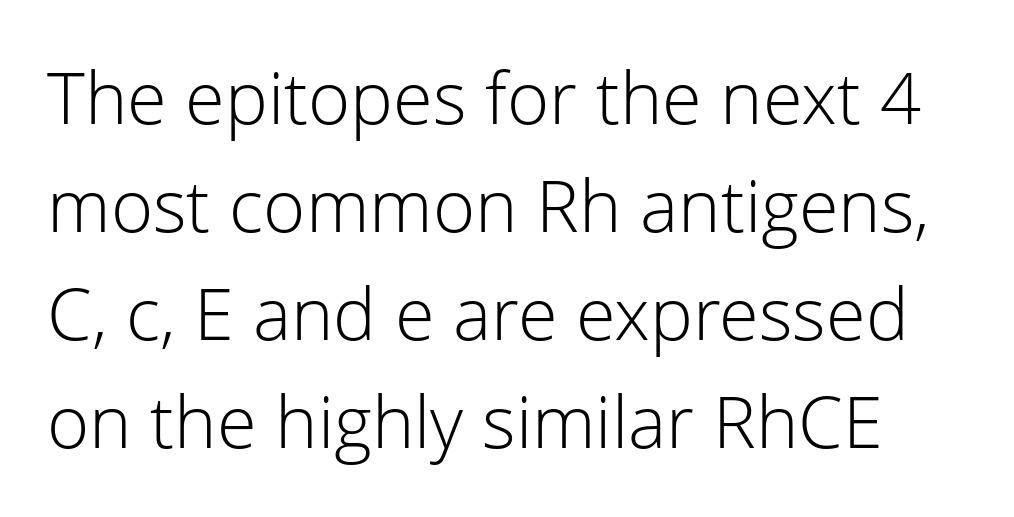
Q: Is the text bold? A: No.
Q: Is the text italic (slanted)? A: No, it is upright.
Q: Is the typeface a serif or a sans-serif typeface? A: Sans-serif.
Q: Is the text underlined? A: No.
Q: Is the spacing between letters normal or unusually wide? A: Normal.
Q: Is the spacing between lines tight, normal or loose? A: Normal.
Q: Width (condensed, normal, or wide)? A: Normal.
Q: Stroke contrast? A: Low.
Q: x-height? A: Medium.
Q: Monospaced? A: No.
